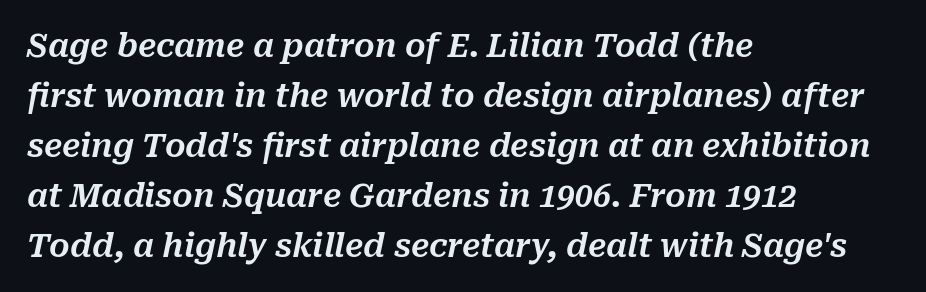
{"italic": "yes", "lean": "right", "slant_degrees": 10, "width": "normal", "stroke_contrast": "medium", "x_height": "medium", "monospaced": "no", "underline": "no", "align": "left", "line_spacing": "normal", "line_spacing_ratio": 1.56, "letter_spacing": "normal", "letter_spacing_em": 0.0, "glyph_px": 32}
